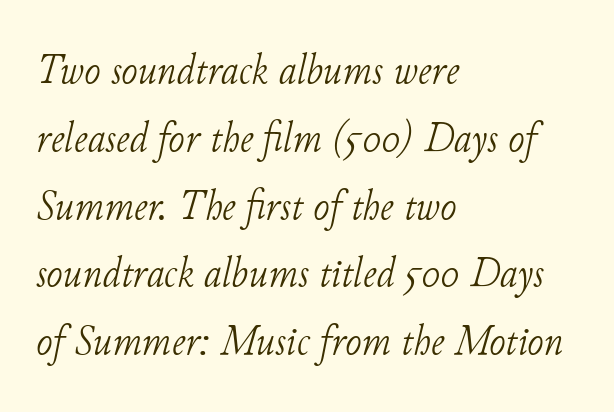
The image shows 44 px light serif type, italic (leaning right); set left-aligned, normal line spacing (1.54x), normal letter spacing, not underlined; low stroke contrast and a small x-height.
